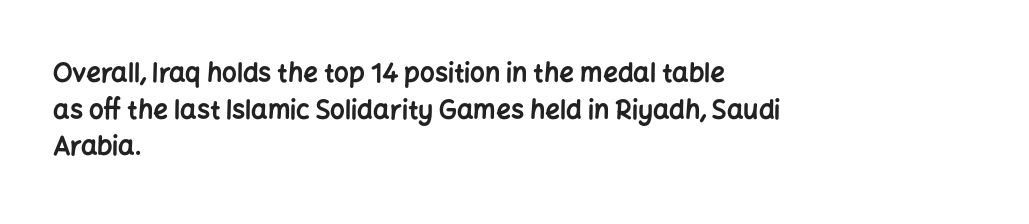
The image shows 26 px bold type, upright; set left-aligned, normal line spacing (1.41x), normal letter spacing, not underlined.
